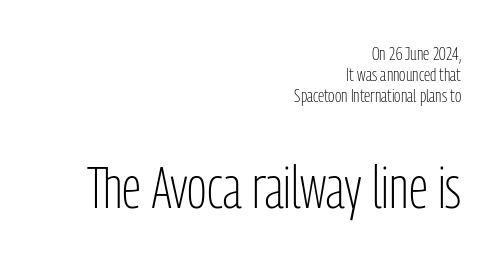
{"serif": "no", "italic": "no", "bold": "no", "weight": "light", "width": "condensed", "stroke_contrast": "low", "x_height": "medium", "monospaced": "no", "underline": "no", "align": "right", "line_spacing": "tight", "line_spacing_ratio": 1.11, "letter_spacing": "normal", "letter_spacing_em": 0.0, "larger_block": "second", "size_ratio": 3.05, "glyph_px": 58}
